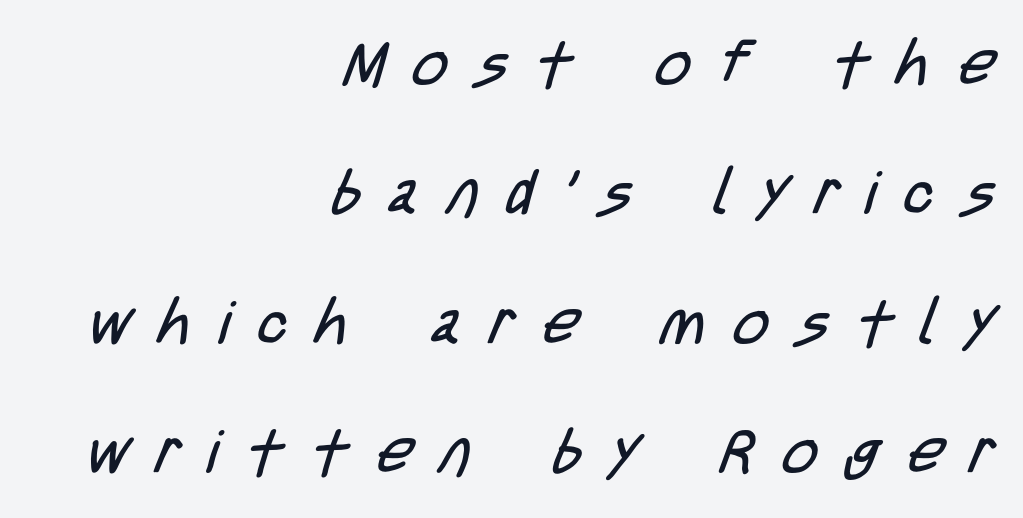
Q: Is the text bold? A: No.
Q: Is the typeface a serif or a sans-serif typeface? A: Sans-serif.
Q: Is the text underlined? A: No.
Q: How is the paragraph aligned? A: Right-aligned.
Q: Is the spacing between letters normal or unusually wide? A: Unusually wide.
Q: Is the spacing between lines tight, normal or loose? A: Loose.
Q: Width (condensed, normal, or wide)? A: Condensed.
Q: Stroke contrast? A: Low.
Q: x-height? A: Large.
Q: Monospaced? A: No.
